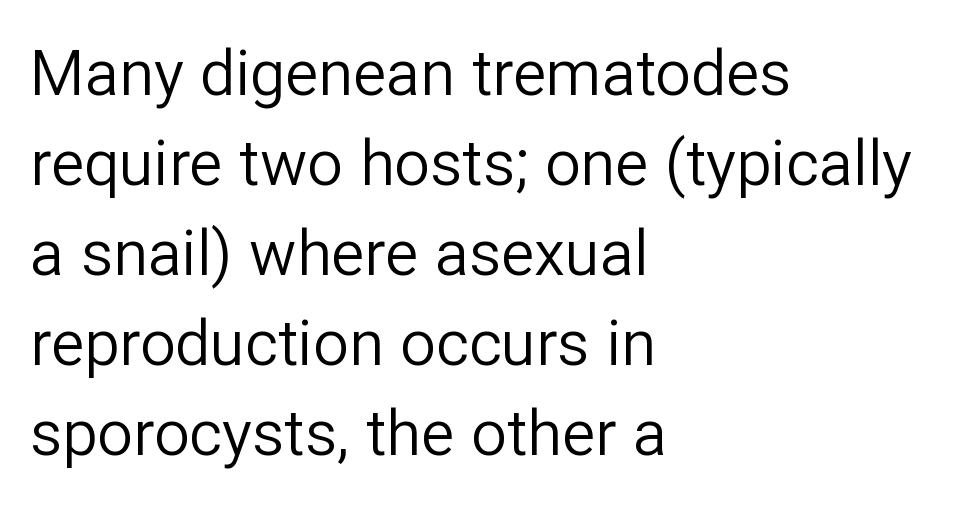
The image shows 63 px regular-weight sans-serif type, upright; set left-aligned, normal line spacing (1.43x), normal letter spacing, not underlined; low stroke contrast and a medium x-height.
